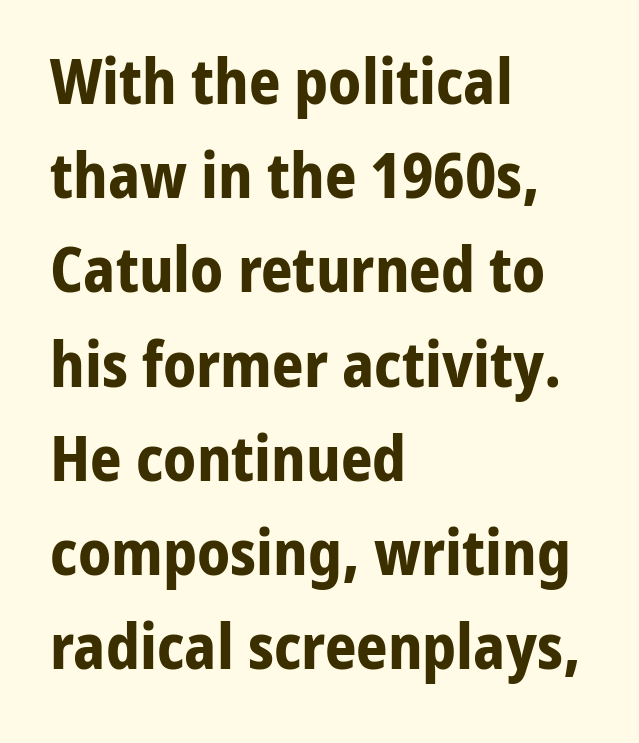
The image shows 62 px bold sans-serif type, upright; set left-aligned, normal line spacing (1.52x), normal letter spacing, not underlined; low stroke contrast and a medium x-height.
